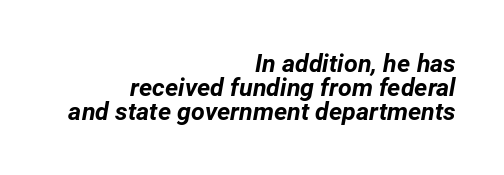
The image shows 25 px bold type, italic (leaning right); set right-aligned, tight line spacing (0.96x), normal letter spacing, not underlined.
